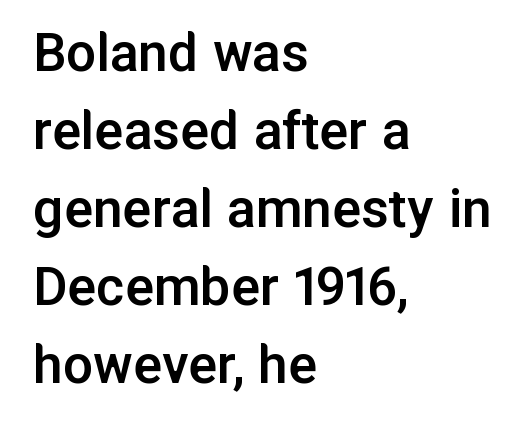
{"serif": "no", "italic": "no", "bold": "semi", "weight": "semibold", "width": "normal", "stroke_contrast": "low", "x_height": "medium", "monospaced": "no", "underline": "no", "align": "left", "line_spacing": "normal", "line_spacing_ratio": 1.3, "letter_spacing": "normal", "letter_spacing_em": 0.0, "glyph_px": 60}
